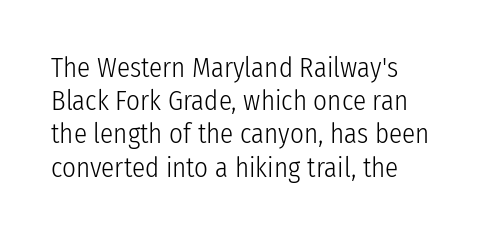
{"italic": "no", "bold": "no", "underline": "no", "align": "left", "line_spacing_ratio": 1.23, "letter_spacing": "normal", "letter_spacing_em": 0.0, "glyph_px": 27}
